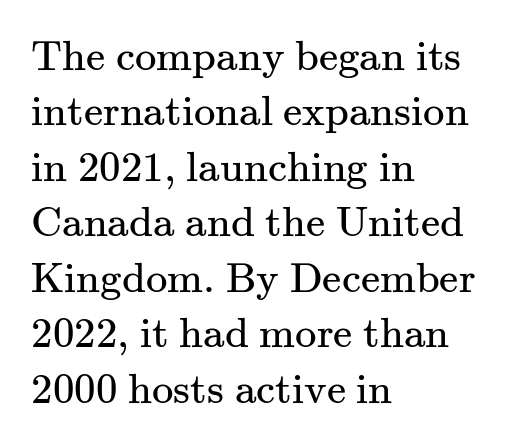
{"serif": "yes", "italic": "no", "bold": "no", "weight": "regular", "width": "normal", "stroke_contrast": "medium", "x_height": "small", "monospaced": "no", "underline": "no", "align": "left", "line_spacing": "normal", "line_spacing_ratio": 1.29, "letter_spacing": "normal", "letter_spacing_em": 0.0, "glyph_px": 43}
